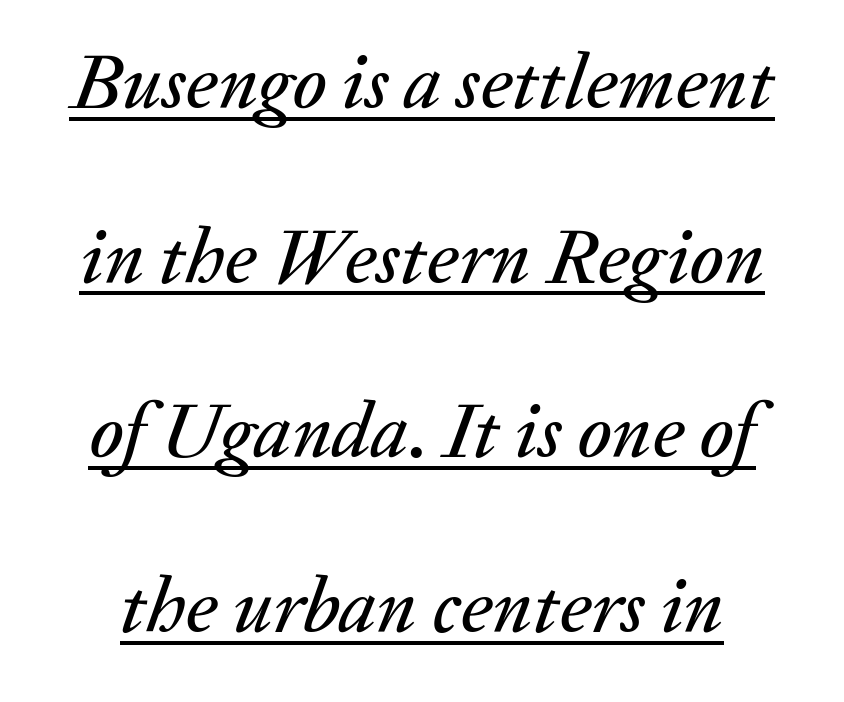
Regarding leading, the lines here are spaced well apart. Somebody hit Ctrl+U on this one — the words are underlined. A typesetter would call this proportional, since set widths differ per character. The face used here is rendered with its standard letterfit.
